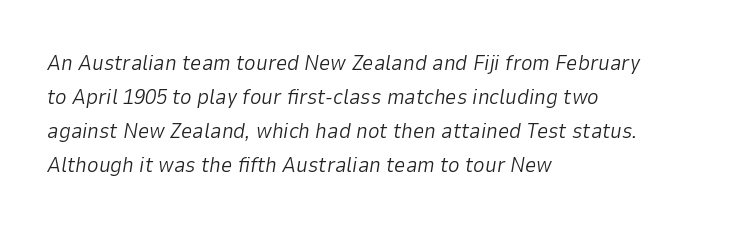
{"italic": "yes", "lean": "right", "slant_degrees": 9, "bold": "no", "underline": "no", "align": "left", "line_spacing": "normal", "line_spacing_ratio": 1.54, "letter_spacing": "normal", "letter_spacing_em": 0.0, "glyph_px": 22}
